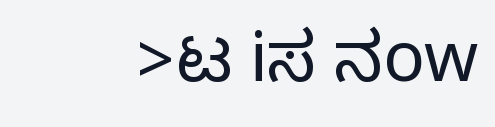
{"serif": "no", "italic": "no", "width": "condensed", "stroke_contrast": "medium", "monospaced": "no", "underline": "no", "align": "right", "letter_spacing": "normal", "letter_spacing_em": 0.0, "glyph_px": 69}
